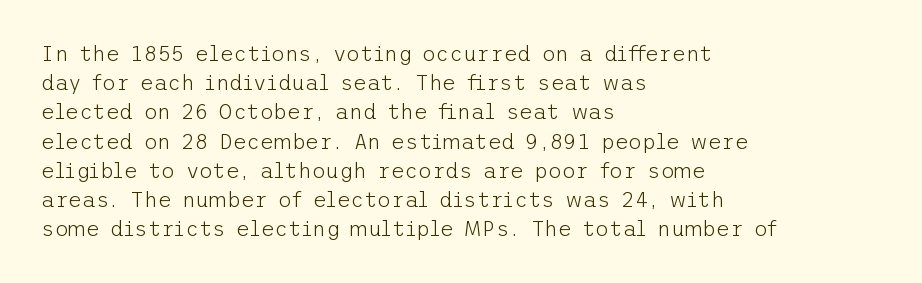
Tracking here is standard; glyphs follow each other at the usual distance. Heft: none added — not bold. These lines are set flush left with a ragged right edge. The letters stand straight up with perfectly vertical stems. Has an underline been added? It has not.
